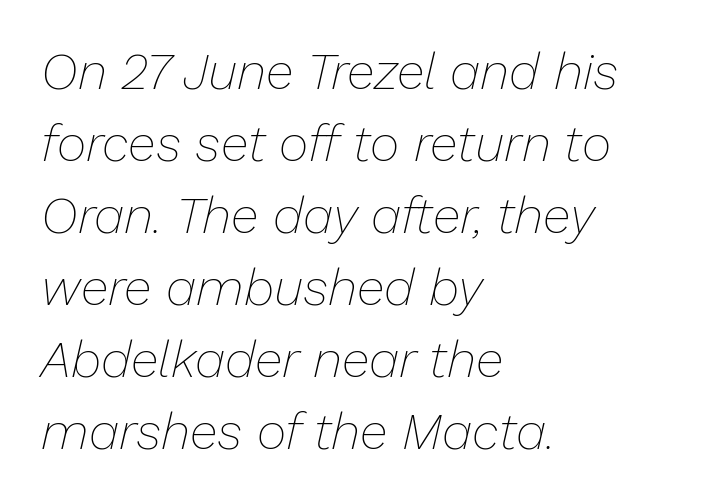
{"italic": "yes", "lean": "right", "slant_degrees": 13, "bold": "no", "weight": "thin", "width": "normal", "stroke_contrast": "low", "x_height": "medium", "monospaced": "no", "underline": "no", "align": "left", "line_spacing": "normal", "line_spacing_ratio": 1.41, "letter_spacing": "normal", "letter_spacing_em": 0.0, "glyph_px": 51}
